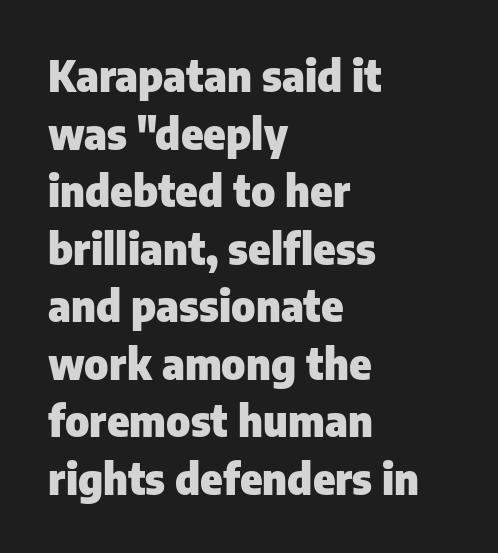
The image shows 42 px heavy sans-serif type, upright; set left-aligned, normal line spacing (1.37x), normal letter spacing, not underlined; low stroke contrast and a medium x-height.
